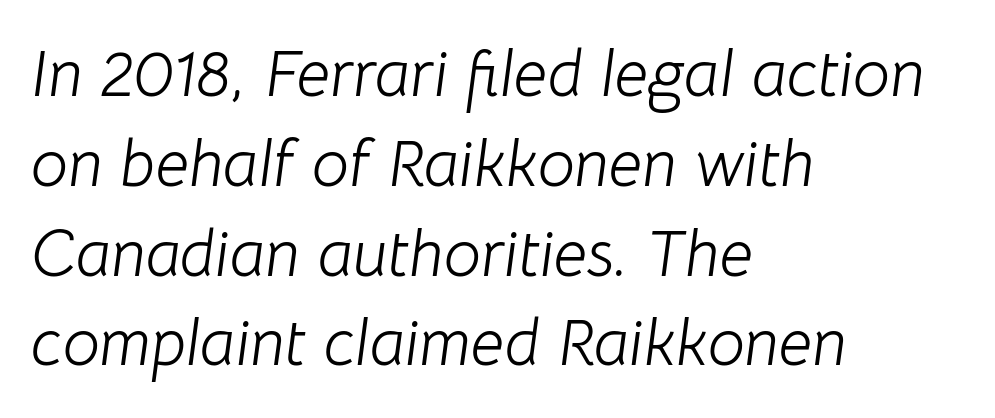
The passage shown is typed in a proportional face where columns would drift. Leftover space on each line is placed entirely after the last word. When letters slant like this, we call the style italic. Heaviness? Minimal to ordinary, like unemphasized prose.
